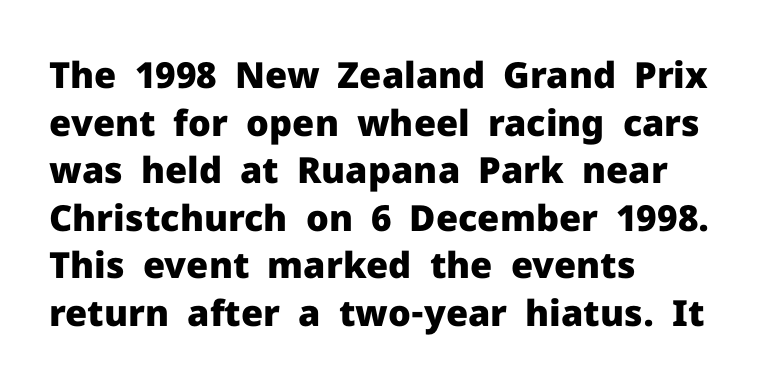
Nothing sits at the stroke ends, so this counts as sans-serif. Horizontal alignment here is leftward, the default for most running prose. Words appear dense and cohesive because spacing is normal. On the weight axis this lands at bold, roughly 700. Looks like regular typesetting: each glyph gets only the width it needs. You can tell it's not italic because the verticals are truly vertical.
